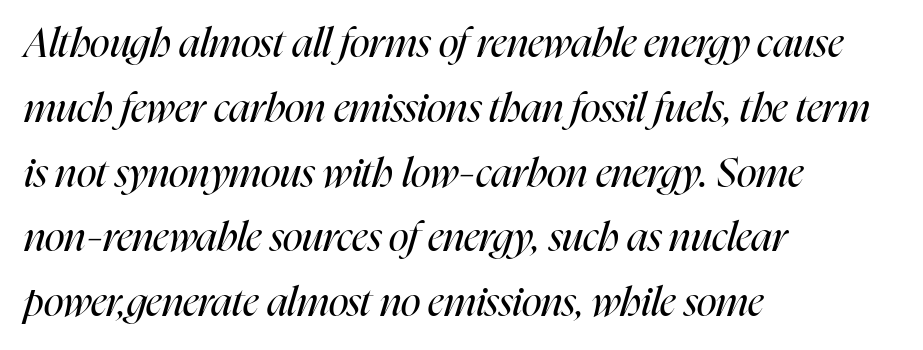
No chunkiness to these letters — they're not bold. The letters sit at their default tracking, neither squeezed nor spread. Character widths vary here, with narrow letters taking less room than wide ones. A typesetter would call this leading conventional body-copy spacing. The letters are slanted; this is an italic face.
